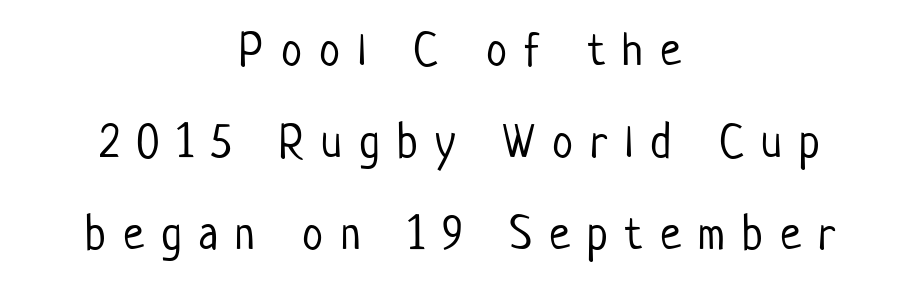
Weight: in the light-to-regular range. Each letter's strokes conclude bluntly, with no projecting serifs. You can tell it's not italic because the verticals are truly vertical. You could fit nearly another row in the gap between these rows.
